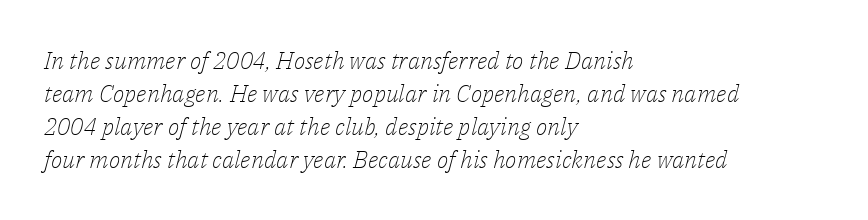
The image shows 24 px text type, italic (leaning right); set left-aligned, normal line spacing (1.38x), normal letter spacing, not underlined.
